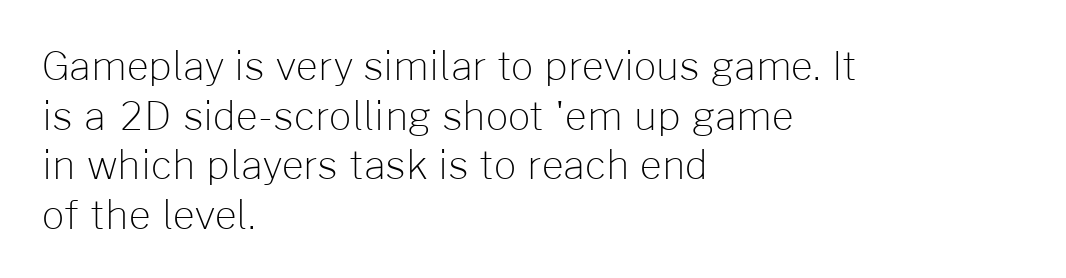
The image shows 39 px light sans-serif type, upright; set left-aligned, normal line spacing (1.27x), normal letter spacing, not underlined; low stroke contrast and a medium x-height.
